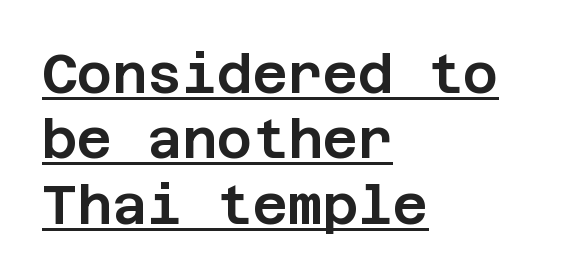
Standard letterfit; no display-style spreading of the glyphs. A classic flush-left, rag-right setting is used for this passage. Grotesque or geometric, the face here clearly has no serifs. Italic? Not at all — the glyphs are vertical. You can see a thin bar hugging the bottom of the glyphs.
